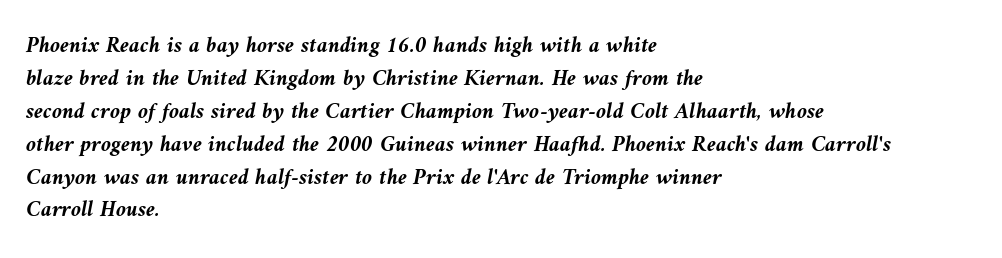
The lines in this sample share a left origin and differ only in where they stop. Typographic density is high because the face is bold. Style check: oblique. Leading: standard. The letters sit at their default tracking, neither squeezed nor spread.
